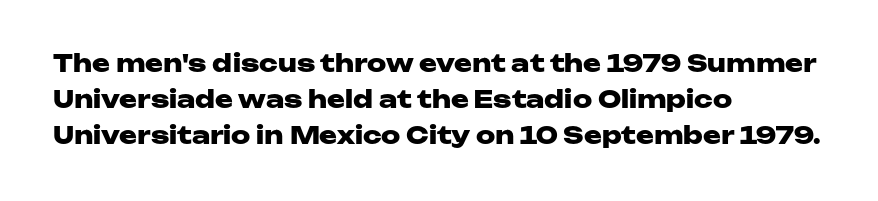
These lines are set flush left with a ragged right edge. Upright lettering throughout. Compared with typical body copy, the letter spacing here is the same. The line-height multiplier appears to be the usual default.
